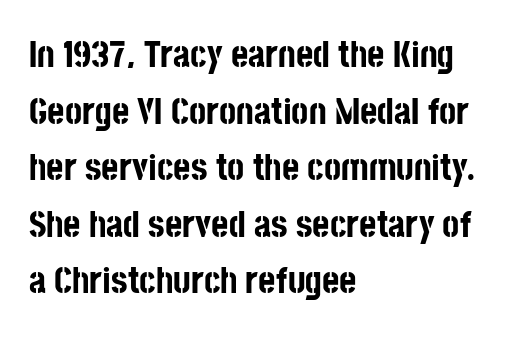
Q: Is the text bold? A: Yes.
Q: Is the text italic (slanted)? A: No, it is upright.
Q: Is the typeface a serif or a sans-serif typeface? A: Sans-serif.
Q: Is the text underlined? A: No.
Q: How is the paragraph aligned? A: Left-aligned.
Q: Is the spacing between letters normal or unusually wide? A: Normal.
Q: Is the spacing between lines tight, normal or loose? A: Normal.
Q: Width (condensed, normal, or wide)? A: Condensed.
Q: Stroke contrast? A: Low.
Q: x-height? A: Large.
Q: Monospaced? A: No.
